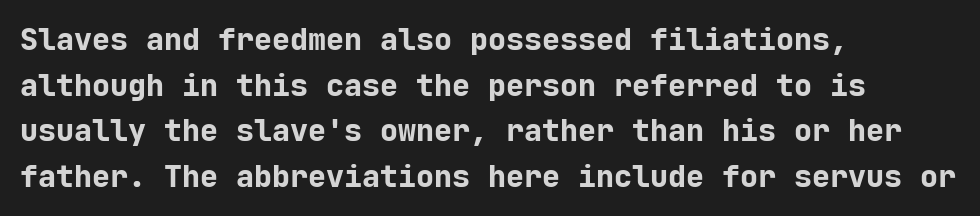
Looks like terminal output: every glyph gets an equal slot. Unlike a traditional serif, this face leaves its strokes unadorned. The paragraph has a hard left edge and a soft right edge. Descenders hang freely into open space. Notice how the stems are strictly vertical — no italics here. Rows of type keep a routine distance in the vertical direction.
